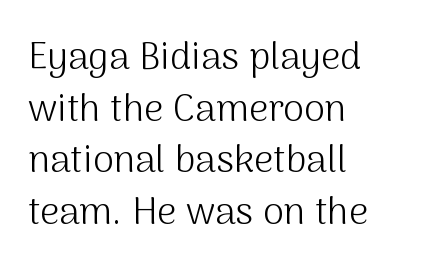
Q: Is the text bold? A: No.
Q: Is the text italic (slanted)? A: No, it is upright.
Q: Is the typeface a serif or a sans-serif typeface? A: Sans-serif.
Q: Is the text underlined? A: No.
Q: How is the paragraph aligned? A: Left-aligned.
Q: Is the spacing between letters normal or unusually wide? A: Normal.
Q: Is the spacing between lines tight, normal or loose? A: Normal.
Q: Width (condensed, normal, or wide)? A: Normal.
Q: Stroke contrast? A: Medium.
Q: x-height? A: Medium.
Q: Monospaced? A: No.
